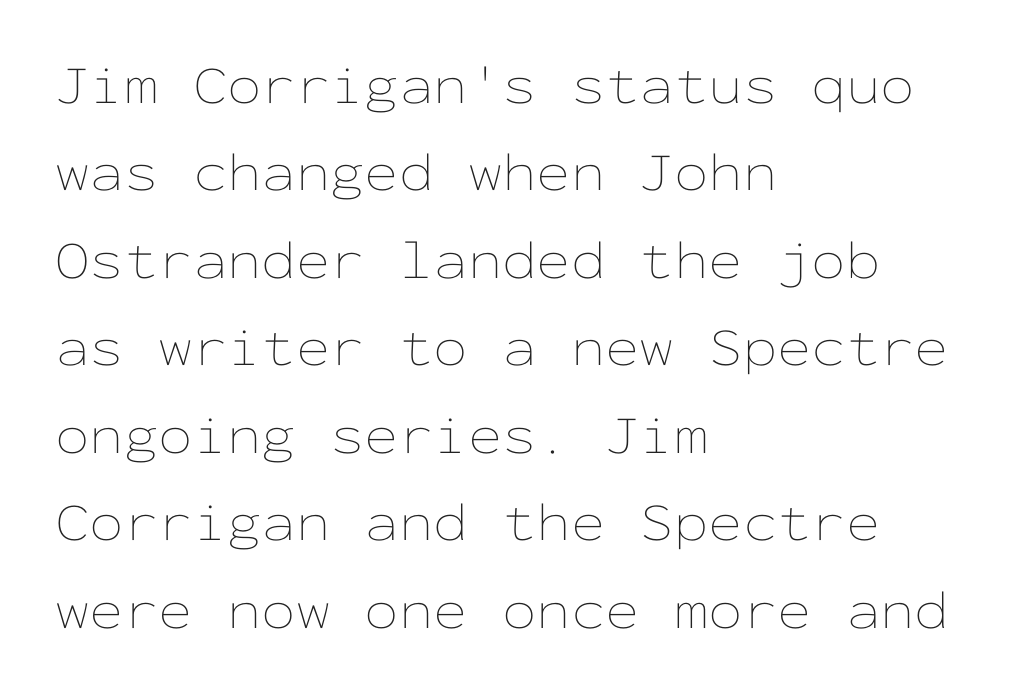
{"italic": "no", "bold": "no", "weight": "thin", "width": "wide", "stroke_contrast": "low", "x_height": "medium", "monospaced": "yes", "underline": "no", "align": "left", "line_spacing": "normal", "line_spacing_ratio": 1.59, "letter_spacing": "normal", "letter_spacing_em": 0.0, "glyph_px": 55}
